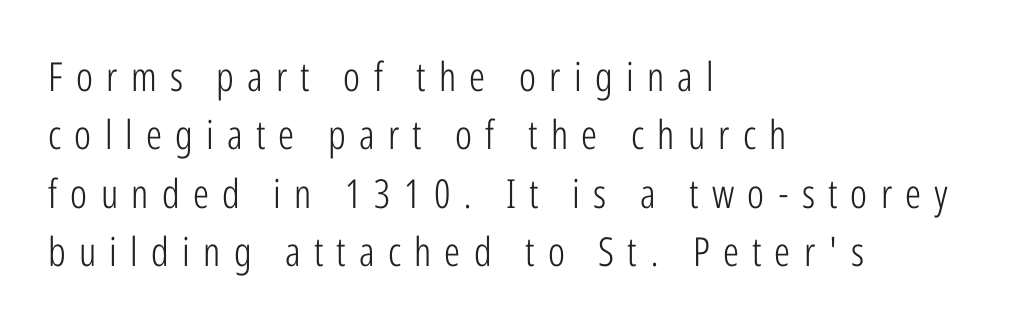
Q: Is the text bold? A: No.
Q: Is the text italic (slanted)? A: No, it is upright.
Q: Is the typeface a serif or a sans-serif typeface? A: Sans-serif.
Q: Is the text underlined? A: No.
Q: How is the paragraph aligned? A: Left-aligned.
Q: Is the spacing between letters normal or unusually wide? A: Unusually wide.
Q: Is the spacing between lines tight, normal or loose? A: Normal.
Q: Width (condensed, normal, or wide)? A: Condensed.
Q: Stroke contrast? A: Low.
Q: x-height? A: Medium.
Q: Monospaced? A: No.
